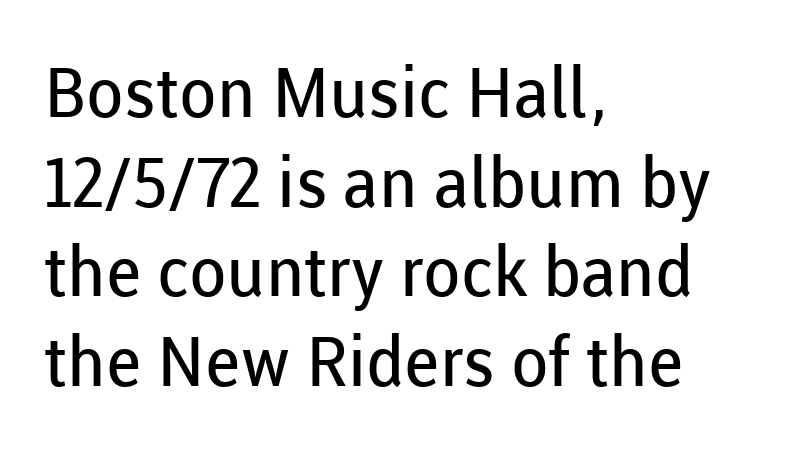
The image shows 69 px regular-weight sans-serif type, upright; set left-aligned, normal line spacing (1.3x), normal letter spacing, not underlined; low stroke contrast and a medium x-height.
